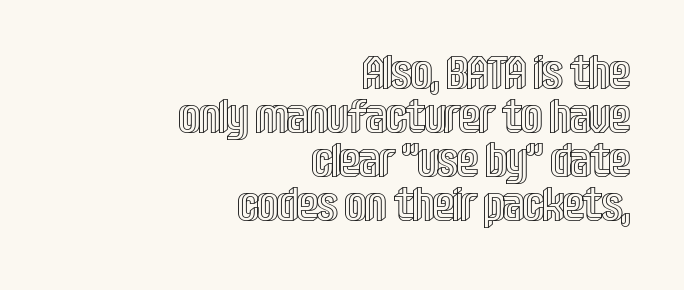
{"italic": "no", "width": "condensed", "x_height": "large", "monospaced": "no", "underline": "no", "align": "right", "line_spacing": "tight", "line_spacing_ratio": 0.96, "letter_spacing": "normal", "letter_spacing_em": 0.0, "glyph_px": 46}
